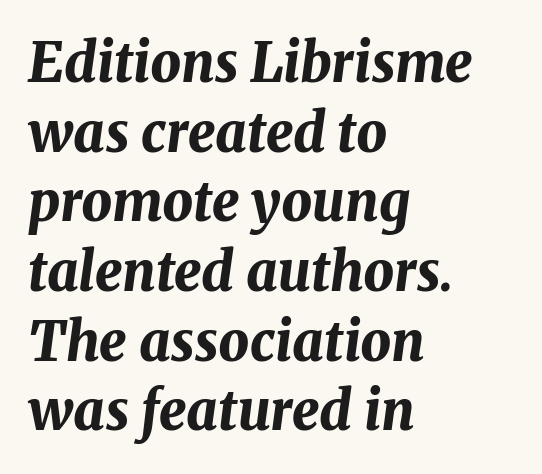
The image shows 54 px bold type, italic (leaning right); set left-aligned, normal line spacing (1.29x), normal letter spacing, not underlined; medium stroke contrast and a medium x-height.
